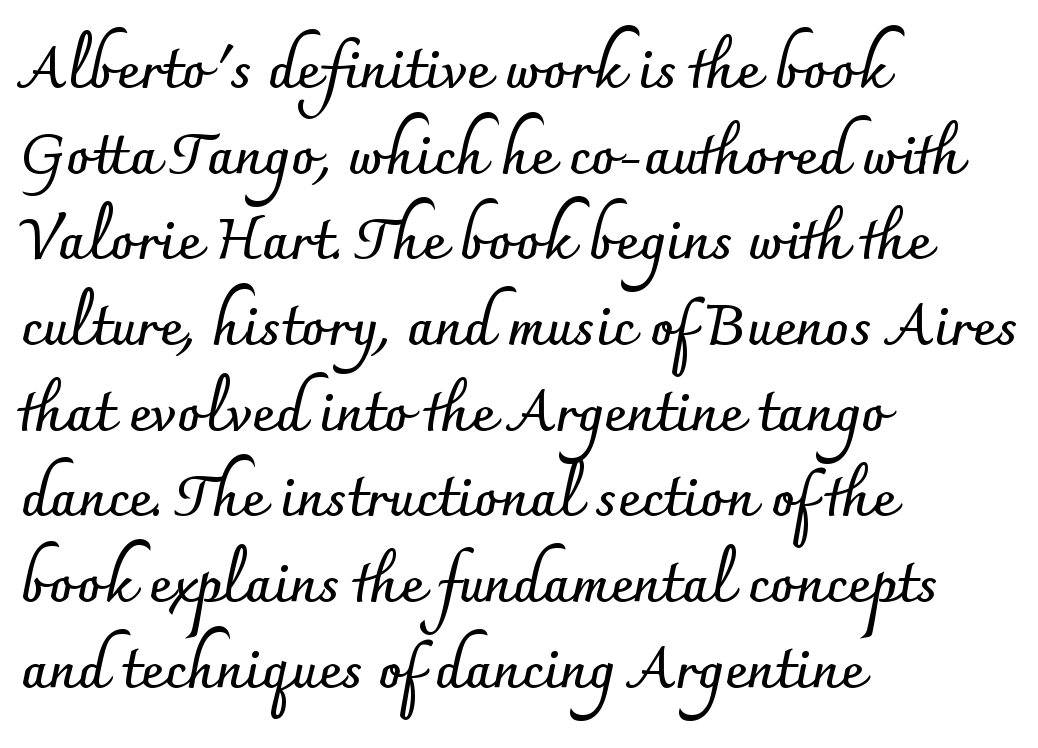
Quick note: interline space is typical. A dark, heavy texture on the line: the type is bold. The typesetter chose a ragged-right arrangement here. Standard letterfit; no display-style spreading of the glyphs. Note the varied advance widths — an 'i' is clearly narrower than an 'm'.
